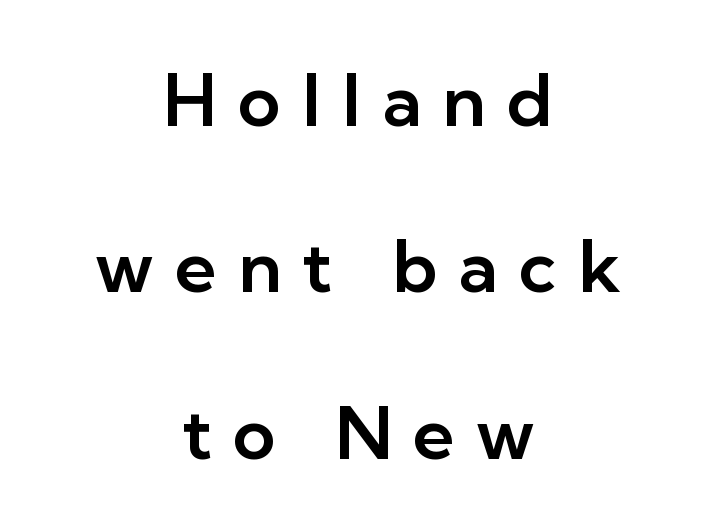
{"serif": "no", "italic": "no", "width": "normal", "stroke_contrast": "low", "x_height": "medium", "monospaced": "no", "underline": "no", "align": "center", "line_spacing": "loose", "line_spacing_ratio": 2.28, "letter_spacing": "wide", "letter_spacing_em": 0.29, "glyph_px": 73}
